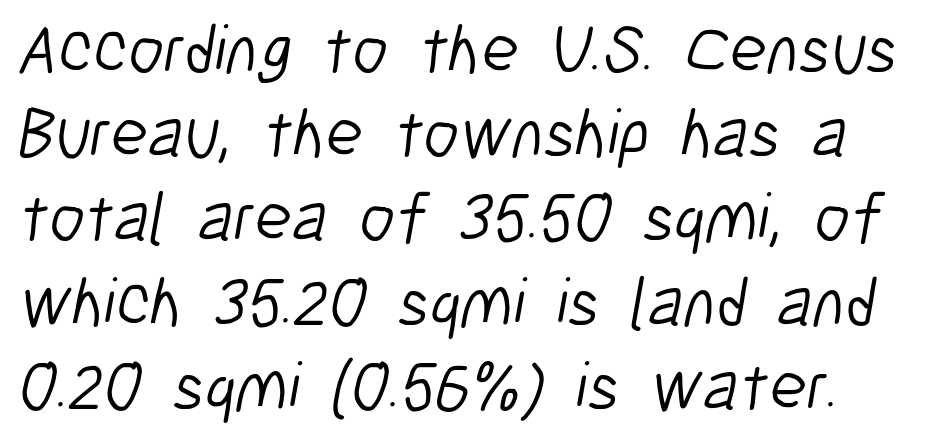
{"serif": "no", "bold": "no", "weight": "light", "width": "condensed", "stroke_contrast": "low", "x_height": "medium", "monospaced": "no", "underline": "no", "line_spacing_ratio": 1.22, "letter_spacing": "normal", "letter_spacing_em": 0.0, "glyph_px": 69}
